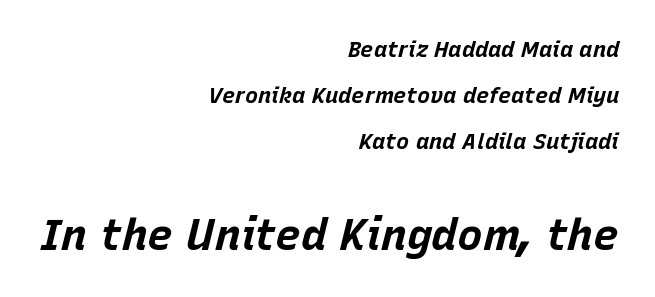
The image shows 43 px bold type, italic (leaning right); set right-aligned, loose line spacing (2.1x), normal letter spacing, not underlined; the second (bottom) block is 1.95x larger; low stroke contrast and a large x-height.
